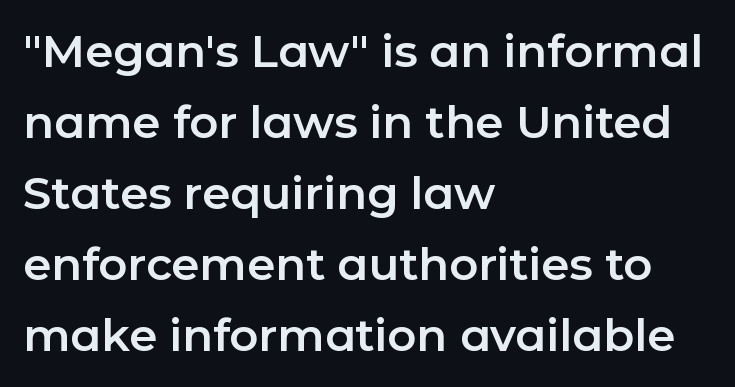
Q: Is the text italic (slanted)? A: No, it is upright.
Q: Is the typeface a serif or a sans-serif typeface? A: Sans-serif.
Q: Is the text underlined? A: No.
Q: How is the paragraph aligned? A: Left-aligned.
Q: Is the spacing between letters normal or unusually wide? A: Normal.
Q: Is the spacing between lines tight, normal or loose? A: Normal.
Q: Width (condensed, normal, or wide)? A: Normal.
Q: Stroke contrast? A: Low.
Q: x-height? A: Medium.
Q: Monospaced? A: No.
